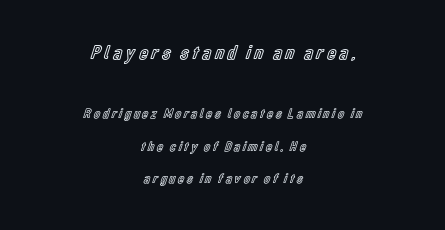
The image shows 20 px text type; set centered, loose line spacing (2.34x), not underlined; the first (top) block is 1.43x larger.
